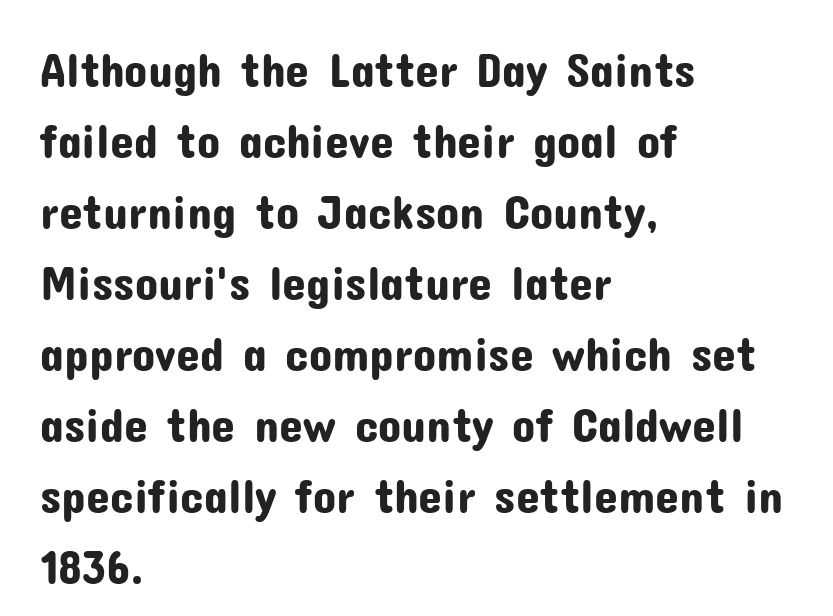
The image shows 48 px sans-serif type, upright; set left-aligned, normal line spacing (1.48x), normal letter spacing, not underlined; low stroke contrast and a medium x-height.
